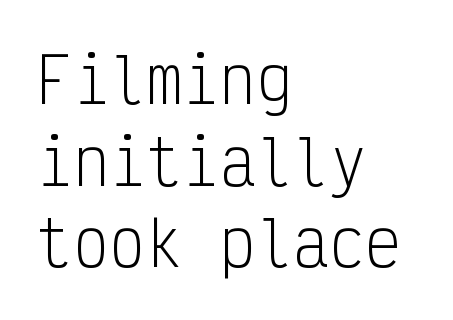
{"serif": "no", "italic": "no", "bold": "no", "weight": "light", "width": "condensed", "stroke_contrast": "low", "x_height": "medium", "monospaced": "yes", "underline": "no", "align": "left", "line_spacing": "normal", "line_spacing_ratio": 1.34, "letter_spacing": "normal", "letter_spacing_em": 0.0, "glyph_px": 61}
